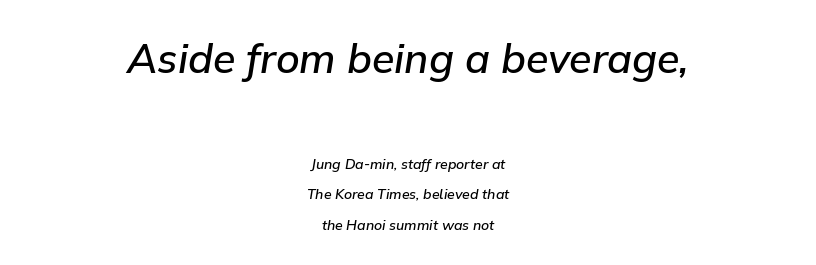
Q: Is the text bold? A: Semi-bold.
Q: Is the text italic (slanted)? A: Yes, it leans right by about 9 degrees.
Q: Is the text underlined? A: No.
Q: How is the paragraph aligned? A: Centered.
Q: Is the spacing between letters normal or unusually wide? A: Normal.
Q: Is the spacing between lines tight, normal or loose? A: Loose.
Q: Which block of text is set in a larger size, the first (top) or the second (bottom)? A: The first (top) one.
Q: Width (condensed, normal, or wide)? A: Normal.
Q: Stroke contrast? A: Low.
Q: x-height? A: Medium.
Q: Monospaced? A: No.
